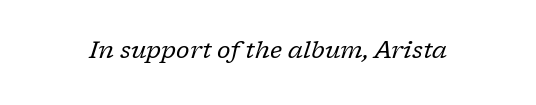
Q: Is the text bold? A: No.
Q: Is the text italic (slanted)? A: Yes, it leans right by about 17 degrees.
Q: Is the text underlined? A: No.
Q: Is the spacing between letters normal or unusually wide? A: Normal.
